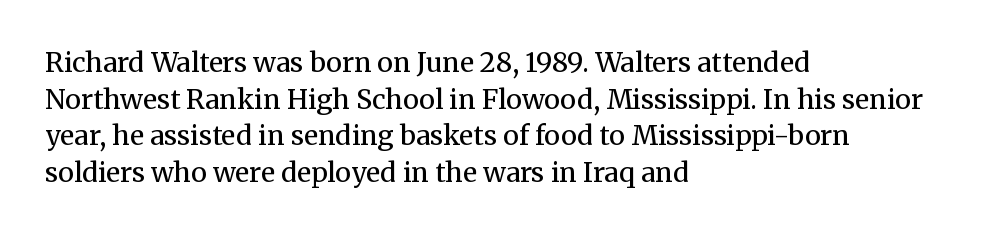
Q: Is the text bold? A: No.
Q: Is the text italic (slanted)? A: No, it is upright.
Q: Is the text underlined? A: No.
Q: How is the paragraph aligned? A: Left-aligned.
Q: Is the spacing between letters normal or unusually wide? A: Normal.
Q: Is the spacing between lines tight, normal or loose? A: Normal.
